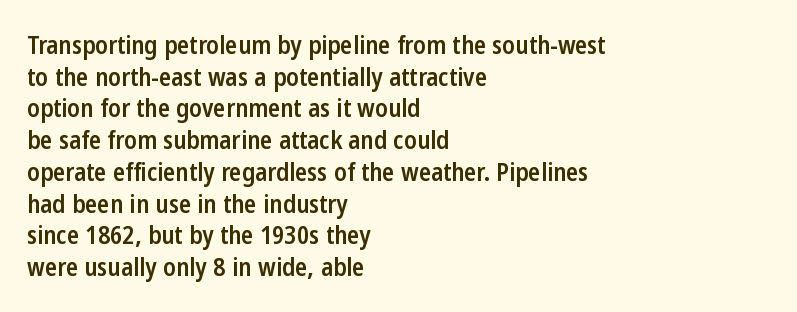
The image shows 25 px text type, upright; set left-aligned, normal line spacing (1.27x), normal letter spacing, not underlined.
